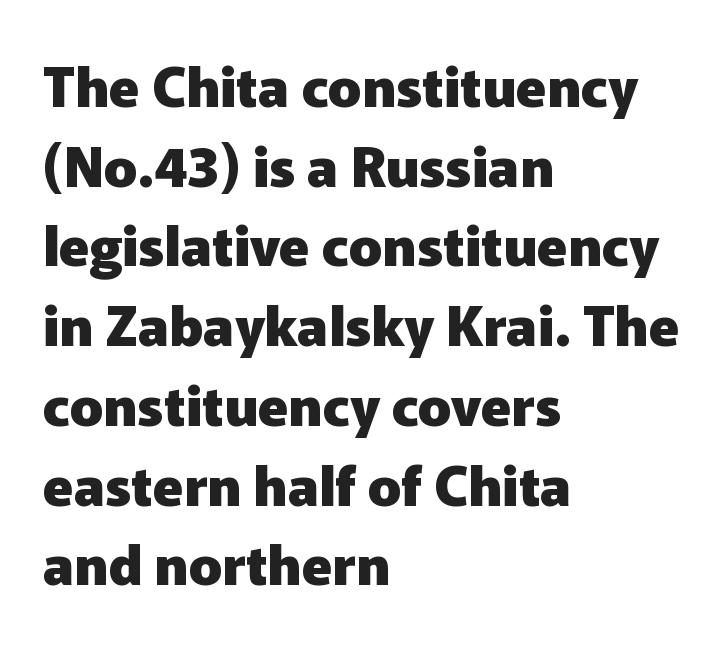
{"serif": "no", "italic": "no", "bold": "yes", "weight": "heavy", "width": "normal", "stroke_contrast": "low", "x_height": "medium", "monospaced": "no", "underline": "no", "align": "left", "line_spacing": "normal", "line_spacing_ratio": 1.45, "letter_spacing": "normal", "letter_spacing_em": 0.0, "glyph_px": 55}
